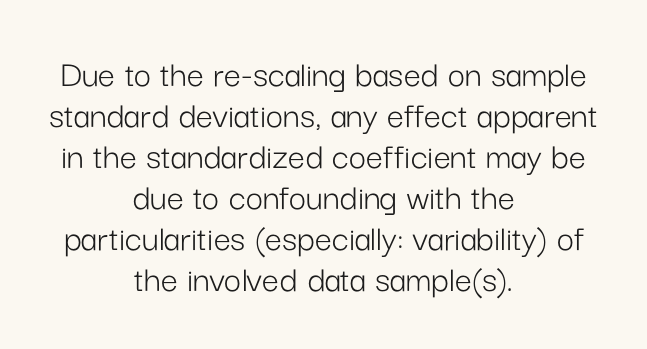
Q: Is the text bold? A: No.
Q: Is the text italic (slanted)? A: No, it is upright.
Q: Is the typeface a serif or a sans-serif typeface? A: Sans-serif.
Q: Is the text underlined? A: No.
Q: How is the paragraph aligned? A: Centered.
Q: Is the spacing between letters normal or unusually wide? A: Normal.
Q: Is the spacing between lines tight, normal or loose? A: Tight.
Q: Width (condensed, normal, or wide)? A: Normal.
Q: Stroke contrast? A: Low.
Q: x-height? A: Medium.
Q: Monospaced? A: No.
